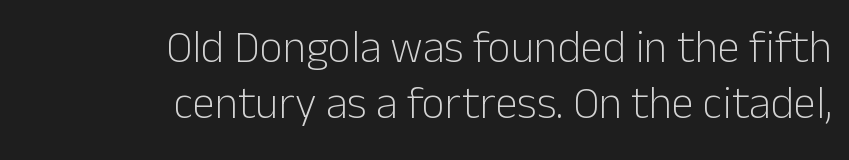
{"serif": "no", "italic": "no", "bold": "no", "weight": "light", "width": "normal", "stroke_contrast": "low", "x_height": "medium", "monospaced": "no", "underline": "no", "align": "right", "line_spacing": "normal", "line_spacing_ratio": 1.25, "letter_spacing": "normal", "letter_spacing_em": 0.0, "glyph_px": 45}
